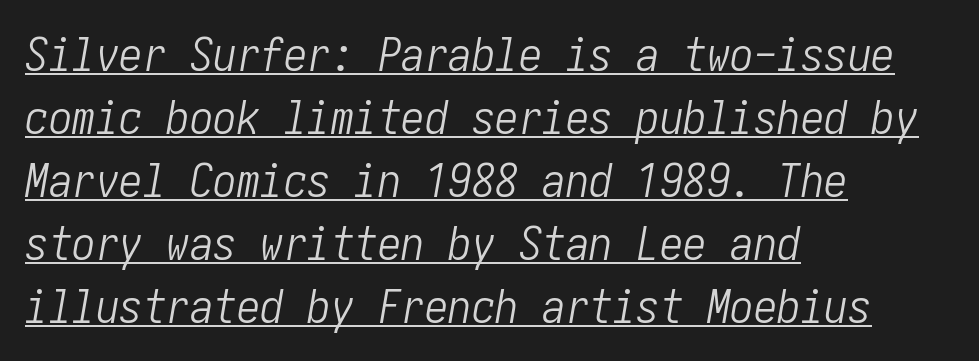
The image shows 47 px light, condensed type, italic (leaning right); set left-aligned, normal line spacing (1.34x), normal letter spacing, underlined; low stroke contrast and a medium x-height.
